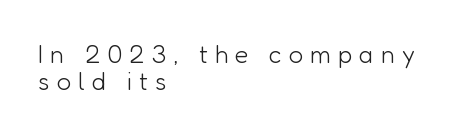
The letters look calm and open, with moderate or lighter stems. Visually the block forms a straight wall on the left and a jagged coastline on the right. Italic? Not at all — the glyphs are vertical. Students, observe: this is what under-led, compact text looks like. Loose tracking; the words dissolve into strings of separated letters. Descenders are the only things crossing below the line.
